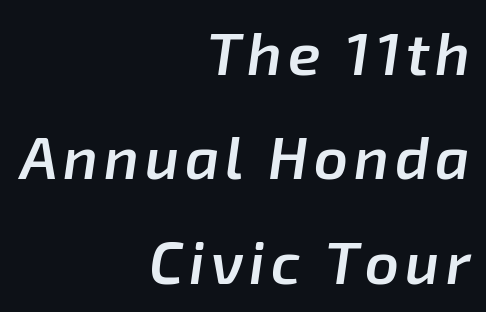
The image shows 59 px semibold type, italic (leaning right); set right-aligned, line spacing 1.77x, not underlined; low stroke contrast and a medium x-height.
